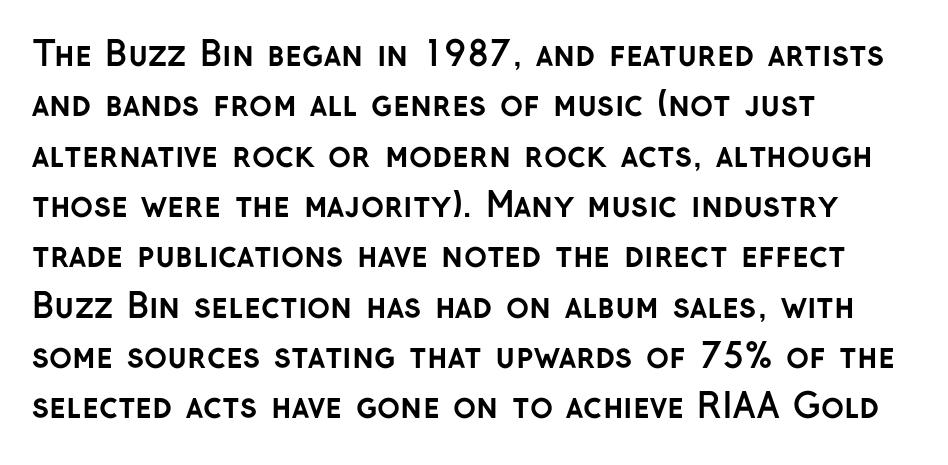
Q: Is the text bold? A: Yes.
Q: Is the text italic (slanted)? A: No, it is upright.
Q: Is the typeface a serif or a sans-serif typeface? A: Sans-serif.
Q: Is the text underlined? A: No.
Q: How is the paragraph aligned? A: Left-aligned.
Q: Is the spacing between letters normal or unusually wide? A: Normal.
Q: Is the spacing between lines tight, normal or loose? A: Normal.
Q: Width (condensed, normal, or wide)? A: Normal.
Q: Stroke contrast? A: Low.
Q: x-height? A: Medium.
Q: Monospaced? A: No.
